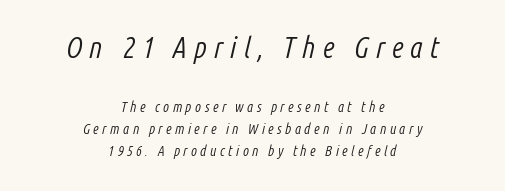
The image shows 29 px light, condensed type, italic (leaning right); set centered, normal line spacing (1.56x), unusually wide letter spacing (+0.24 em), not underlined; the first (top) block is 2.07x larger; low stroke contrast and a medium x-height.
